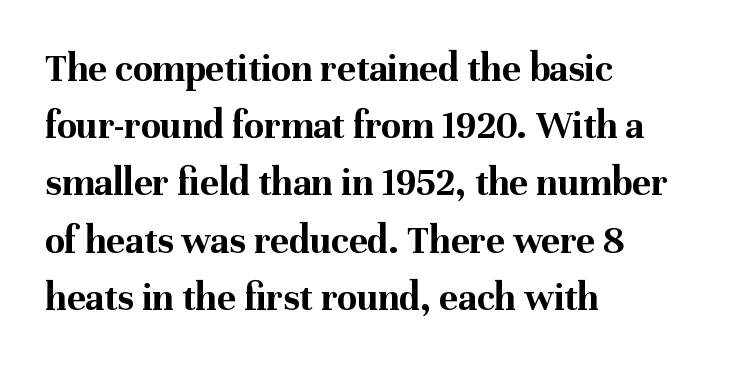
The passage shown is typeset with a serif family. Left-aligned paragraph, ragged on the right. Posture: straight, roman, zero tilt. Nobody touched the tracking dial on this one. Varying glyph widths throughout — classic text-font behaviour.
